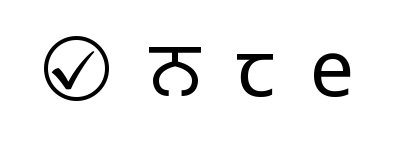
Q: Is the text bold? A: No.
Q: Is the text italic (slanted)? A: No, it is upright.
Q: Is the typeface a serif or a sans-serif typeface? A: Sans-serif.
Q: Is the text underlined? A: No.
Q: Is the spacing between letters normal or unusually wide? A: Unusually wide.
Q: Width (condensed, normal, or wide)? A: Normal.
Q: Stroke contrast? A: Low.
Q: x-height? A: Medium.
Q: Monospaced? A: No.
